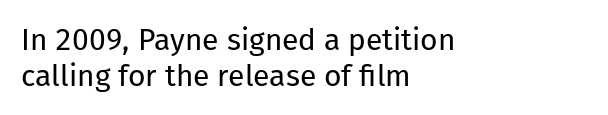
The image shows 30 px regular-weight sans-serif type, upright; set left-aligned, line spacing 1.2x, normal letter spacing, not underlined; low stroke contrast and a medium x-height.
